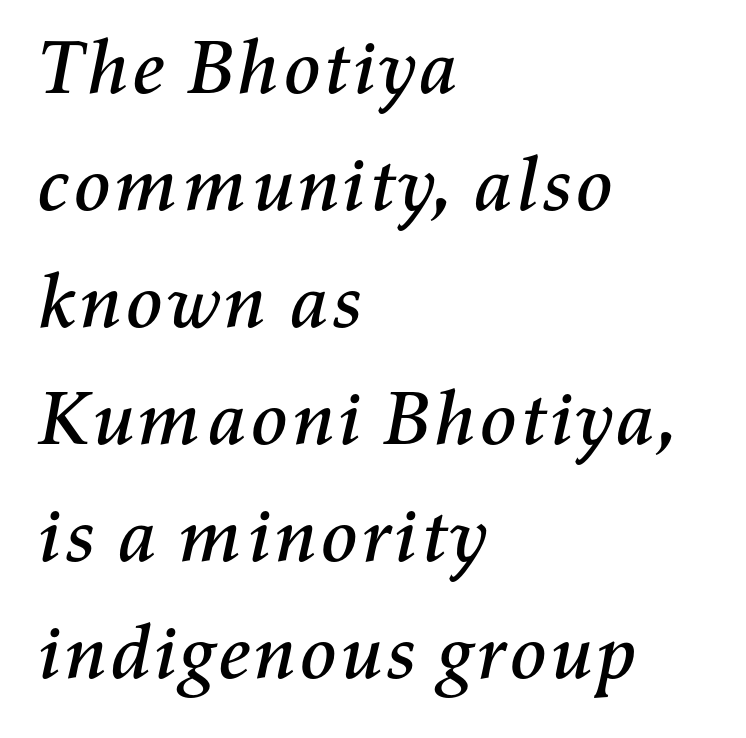
The image shows 77 px text type, italic (leaning right); set left-aligned, normal line spacing (1.52x), normal letter spacing, not underlined; medium stroke contrast and a medium x-height.
